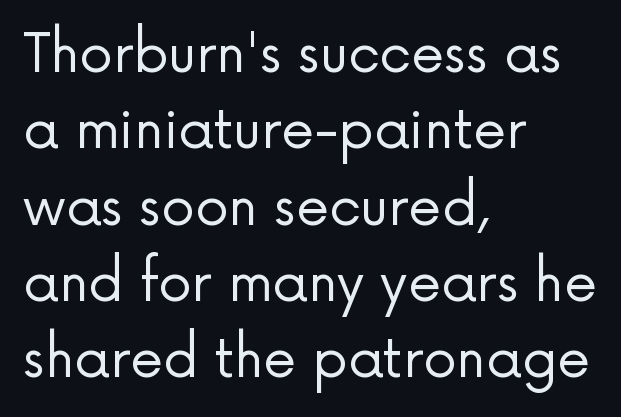
Whoever set this chose a conventional vertical rhythm. The space directly below the letters is spotless. What stands out about the letter spacing? Nothing — it is the standard amount. This sample has the flowing, uneven cadence of proportional lettering. These glyphs show unthickened strokes, regular width or finer.
